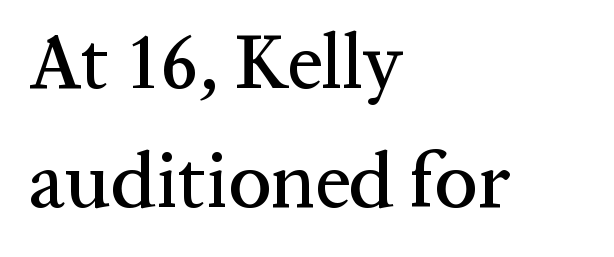
Q: Is the text italic (slanted)? A: No, it is upright.
Q: Is the typeface a serif or a sans-serif typeface? A: Serif.
Q: Is the text underlined? A: No.
Q: How is the paragraph aligned? A: Left-aligned.
Q: Is the spacing between letters normal or unusually wide? A: Normal.
Q: Is the spacing between lines tight, normal or loose? A: Normal.
Q: Width (condensed, normal, or wide)? A: Normal.
Q: Stroke contrast? A: Medium.
Q: x-height? A: Medium.
Q: Monospaced? A: No.
